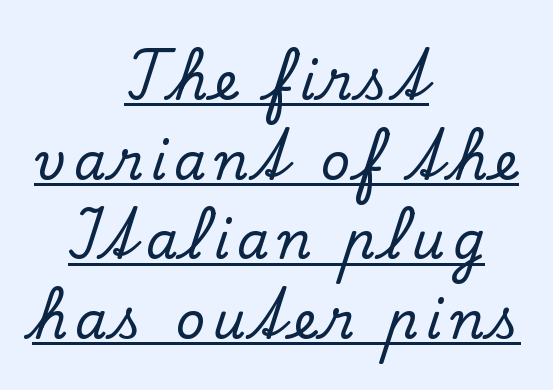
The image shows 51 px serif type; set centered, normal line spacing (1.56x), underlined; low stroke contrast and a small x-height.
